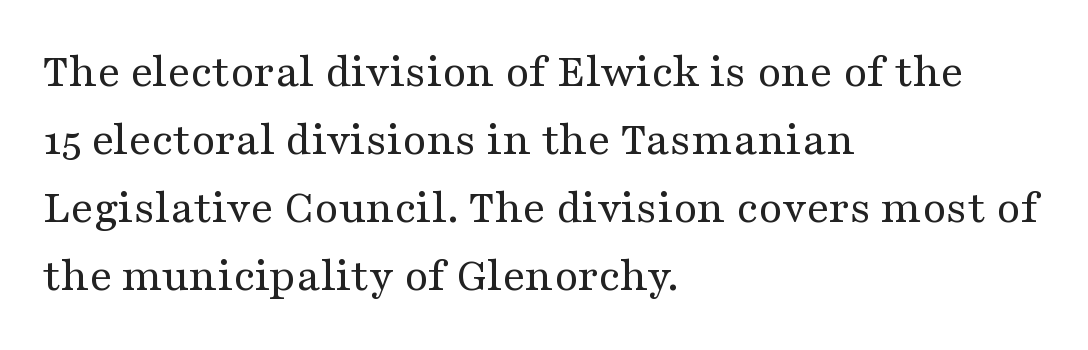
The image shows 48 px regular-weight, wide serif type, upright; set left-aligned, normal line spacing (1.42x), normal letter spacing, not underlined; medium stroke contrast and a medium x-height.
